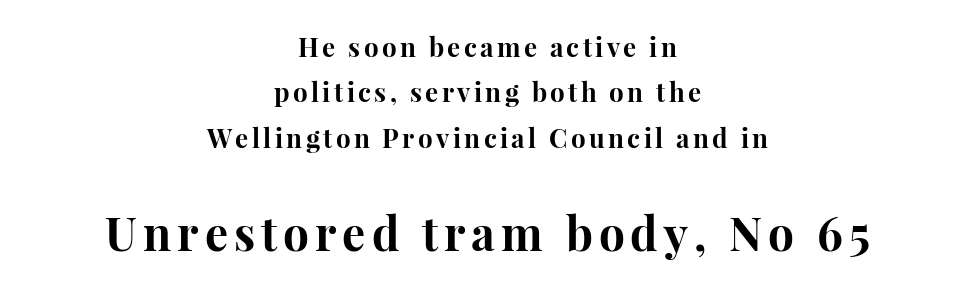
The image shows 46 px bold serif type, upright; set centered, line spacing 1.75x, not underlined; the second (bottom) block is 1.77x larger; high stroke contrast and a medium x-height.
